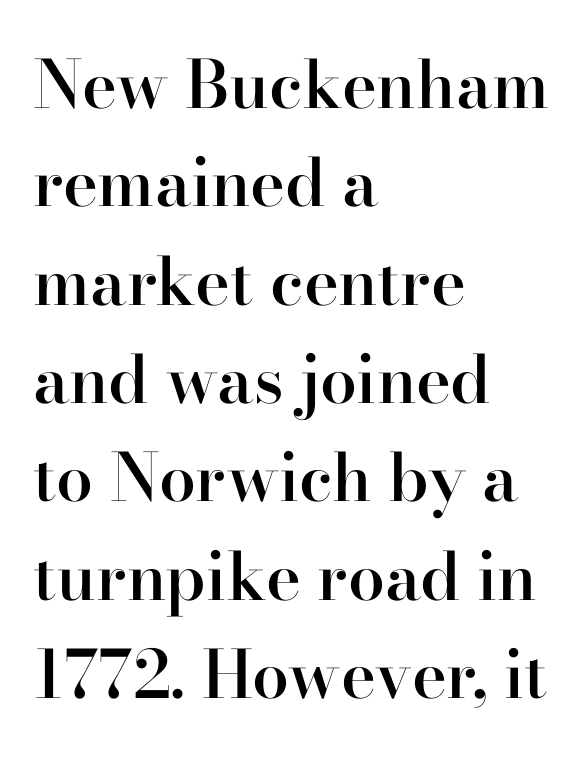
Think of a printed novel: that variable character pitch is what you see here. The tracking reads as untouched default to a designer's eye. Every row of glyphs begins at an identical x-position on the left. Typographic density is moderately raised because the face is semibold. Vertically, the passage feels balanced, rows spaced as you'd expect. When letters stand straight like this, we call the style roman or upright.
